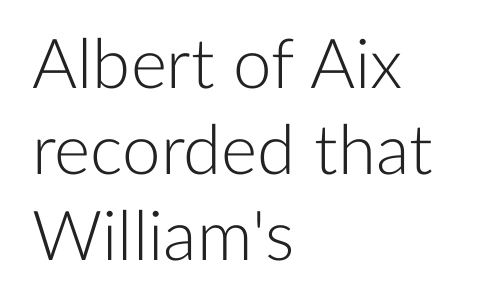
Q: Is the text bold? A: No.
Q: Is the text italic (slanted)? A: No, it is upright.
Q: Is the typeface a serif or a sans-serif typeface? A: Sans-serif.
Q: Is the text underlined? A: No.
Q: How is the paragraph aligned? A: Left-aligned.
Q: Is the spacing between letters normal or unusually wide? A: Normal.
Q: Is the spacing between lines tight, normal or loose? A: Normal.
Q: Width (condensed, normal, or wide)? A: Normal.
Q: Stroke contrast? A: Low.
Q: x-height? A: Medium.
Q: Monospaced? A: No.
